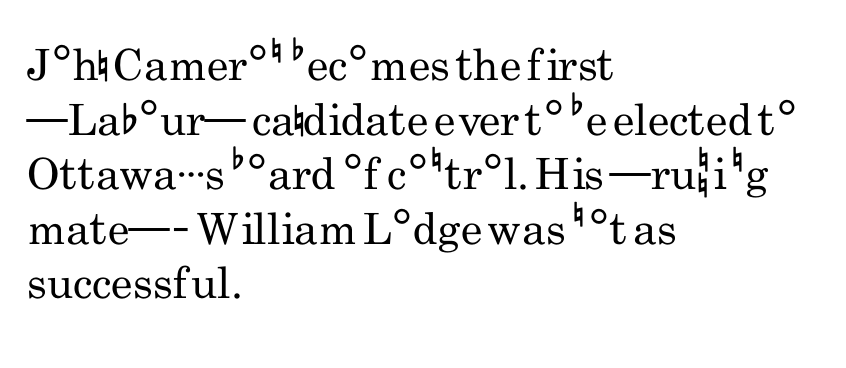
{"serif": "no", "italic": "no", "bold": "no", "weight": "regular", "width": "condensed", "stroke_contrast": "low", "x_height": "small", "monospaced": "no", "underline": "no", "align": "left", "line_spacing": "normal", "line_spacing_ratio": 1.27, "letter_spacing": "normal", "letter_spacing_em": 0.0, "glyph_px": 43}
